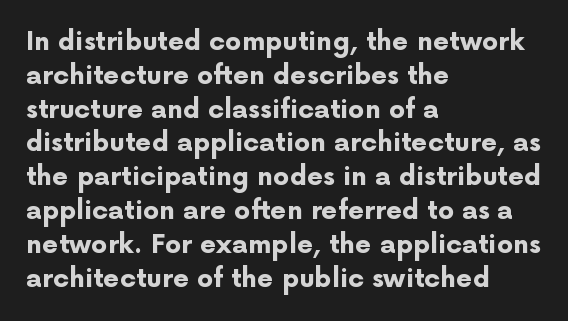
{"italic": "no", "bold": "yes", "underline": "no", "align": "left", "line_spacing": "normal", "line_spacing_ratio": 1.3, "letter_spacing": "normal", "letter_spacing_em": 0.0, "glyph_px": 26}
